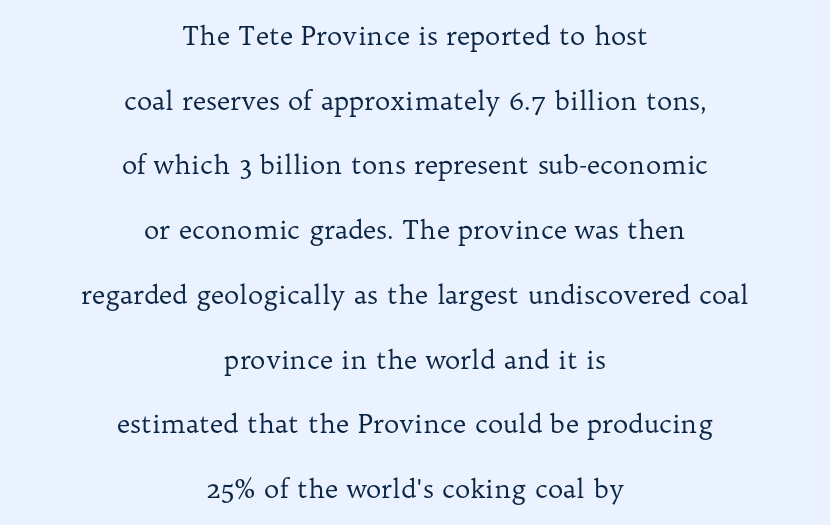
{"italic": "no", "bold": "no", "underline": "no", "align": "center", "line_spacing": "loose", "line_spacing_ratio": 2.49, "letter_spacing": "normal", "letter_spacing_em": 0.0, "glyph_px": 26}
